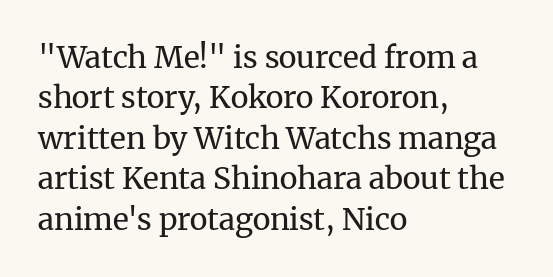
Default kerning and tracking; the words read as compact shapes. This sample has the flowing, uneven cadence of proportional lettering. Heft: none added — not bold. The gap between lines stays unmarked. Serif or sans? Serif — the stroke terminals have little feet.
